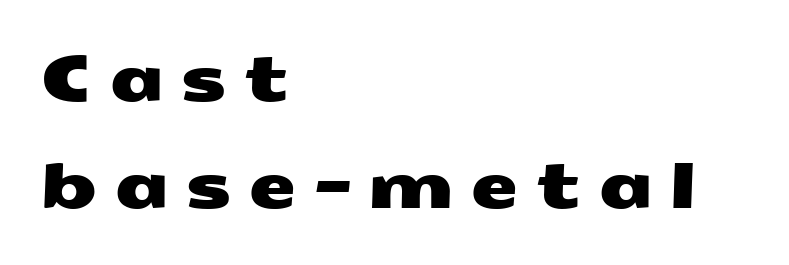
No word sits above an underline. The type family on display is of the sans-serif kind. This sample has the flowing, uneven cadence of proportional lettering. A typesetter would call this heavily tracked-out type. The passage is arranged the way most books set body copy — flush left.
